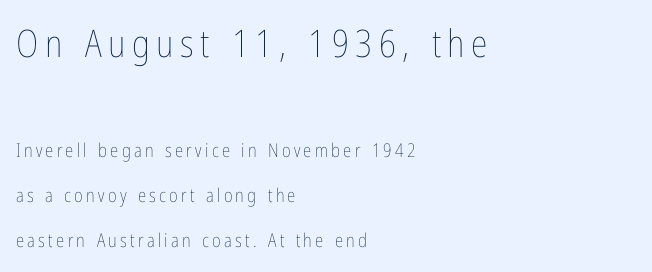
{"italic": "no", "bold": "no", "weight": "thin", "width": "condensed", "stroke_contrast": "low", "x_height": "medium", "monospaced": "no", "underline": "no", "align": "left", "line_spacing": "loose", "line_spacing_ratio": 2.36, "larger_block": "first", "size_ratio": 2.0, "glyph_px": 38}
